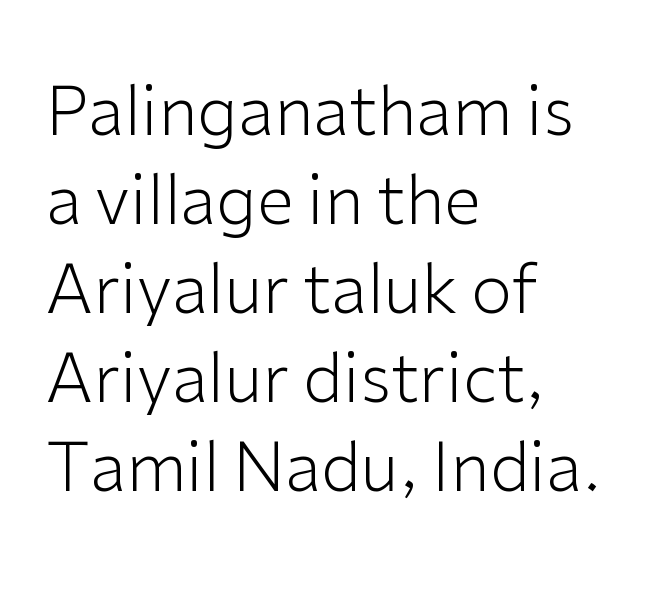
Q: Is the text bold? A: No.
Q: Is the text italic (slanted)? A: No, it is upright.
Q: Is the typeface a serif or a sans-serif typeface? A: Sans-serif.
Q: Is the text underlined? A: No.
Q: How is the paragraph aligned? A: Left-aligned.
Q: Is the spacing between letters normal or unusually wide? A: Normal.
Q: Is the spacing between lines tight, normal or loose? A: Normal.
Q: Width (condensed, normal, or wide)? A: Normal.
Q: Stroke contrast? A: Low.
Q: x-height? A: Medium.
Q: Monospaced? A: No.
